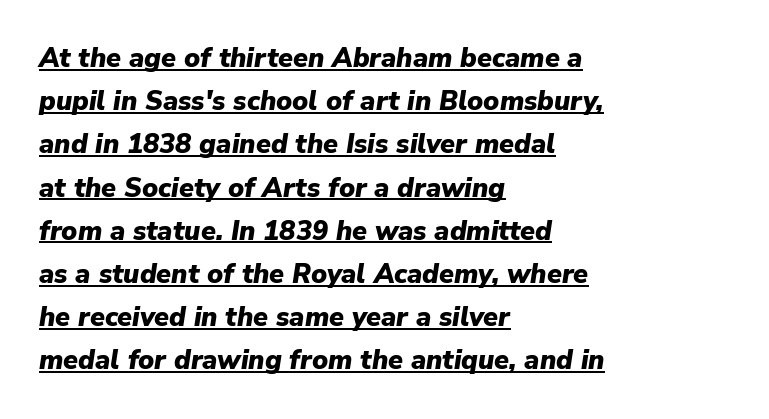
The image shows 27 px bold type, italic (leaning right); set left-aligned, normal line spacing (1.6x), normal letter spacing, underlined.
